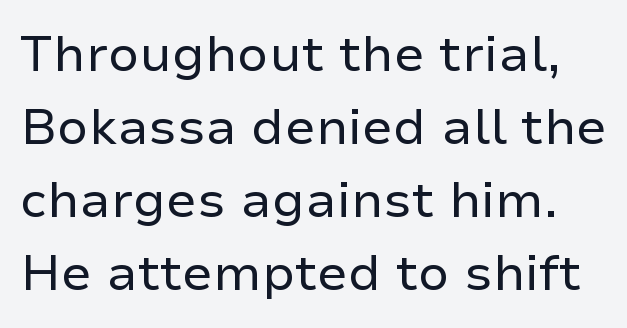
The image shows 50 px regular-weight sans-serif type, upright; set normal line spacing (1.46x), normal letter spacing, not underlined; low stroke contrast and a medium x-height.
